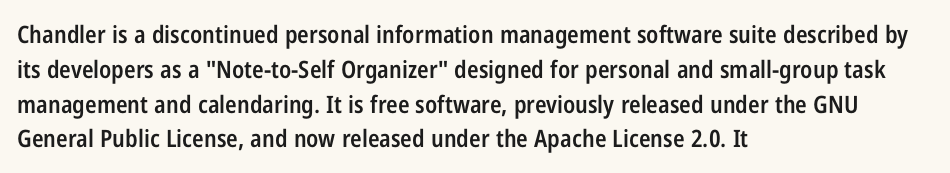
The image shows 24 px text type, upright; set left-aligned, normal line spacing (1.45x), normal letter spacing, not underlined.
